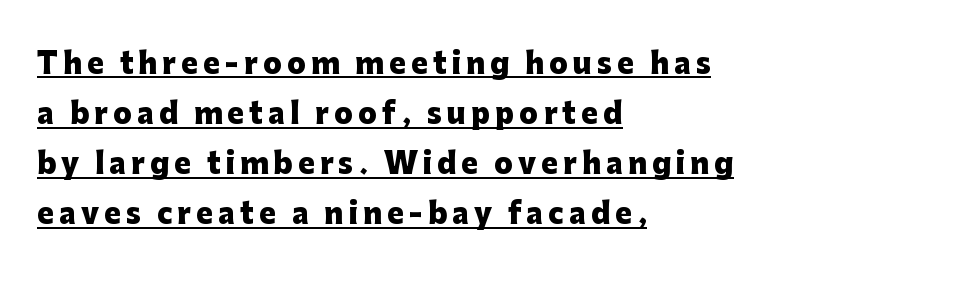
The image shows 28 px heavy sans-serif type, upright; set left-aligned, line spacing 1.79x, underlined; low stroke contrast and a medium x-height.
